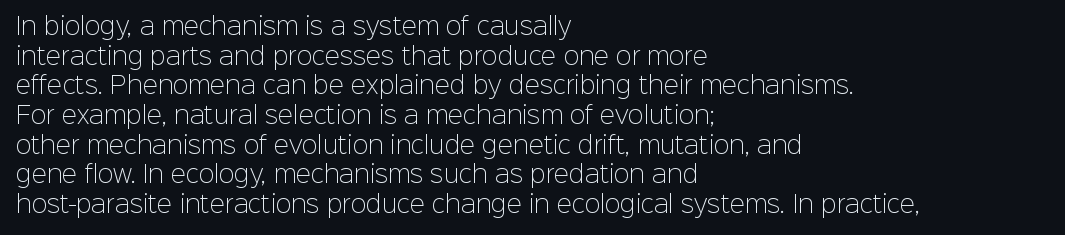
The image shows 23 px text type, upright; set left-aligned, normal line spacing (1.29x), normal letter spacing, not underlined.
